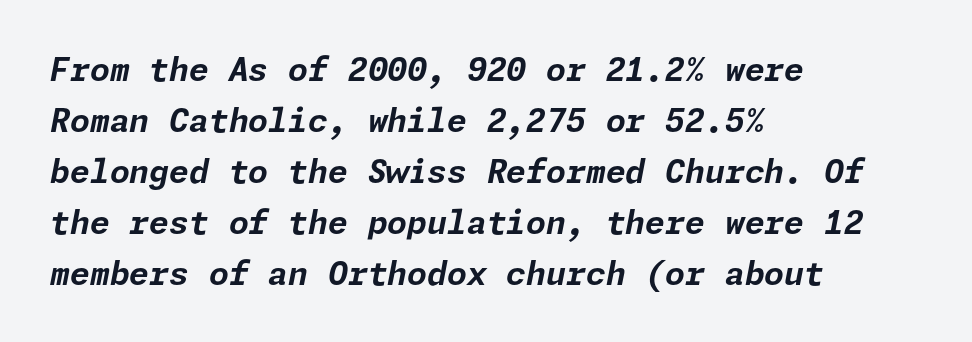
The image shows 32 px bold type, italic (leaning right); set left-aligned, normal line spacing (1.59x), normal letter spacing, not underlined; low stroke contrast and a medium x-height.
